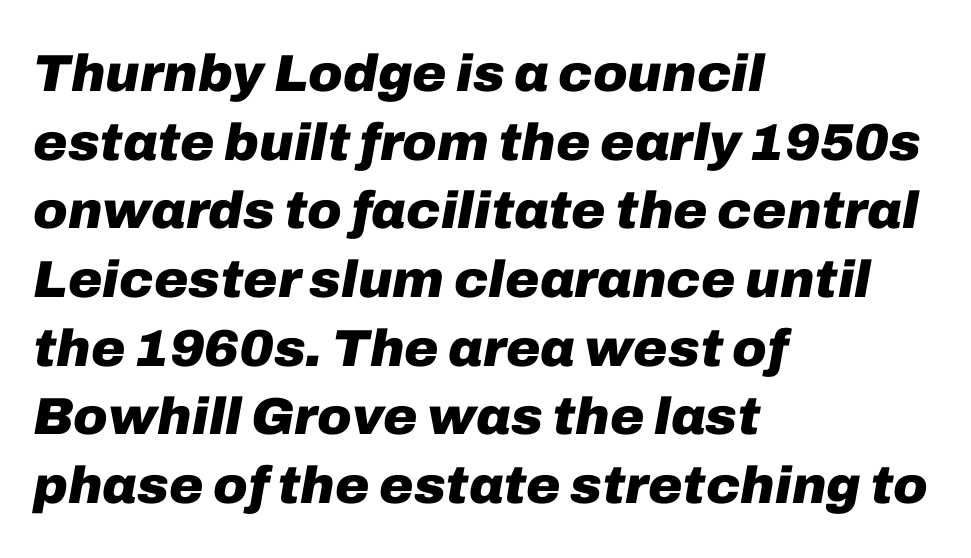
{"italic": "yes", "lean": "right", "slant_degrees": 10, "bold": "yes", "weight": "heavy", "width": "normal", "stroke_contrast": "low", "x_height": "medium", "monospaced": "no", "underline": "no", "align": "left", "line_spacing": "normal", "line_spacing_ratio": 1.32, "letter_spacing": "normal", "letter_spacing_em": 0.0, "glyph_px": 52}
